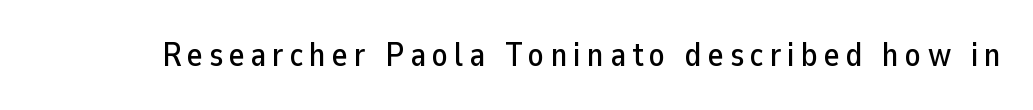
Q: Is the text italic (slanted)? A: No, it is upright.
Q: Is the typeface a serif or a sans-serif typeface? A: Sans-serif.
Q: Is the text underlined? A: No.
Q: Width (condensed, normal, or wide)? A: Normal.
Q: Stroke contrast? A: Low.
Q: x-height? A: Medium.
Q: Monospaced? A: No.
